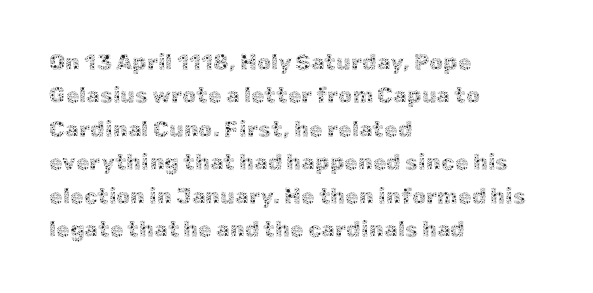
{"italic": "no", "bold": "no", "underline": "no", "align": "left", "line_spacing": "normal", "line_spacing_ratio": 1.52, "letter_spacing": "normal", "letter_spacing_em": 0.0, "glyph_px": 22}
